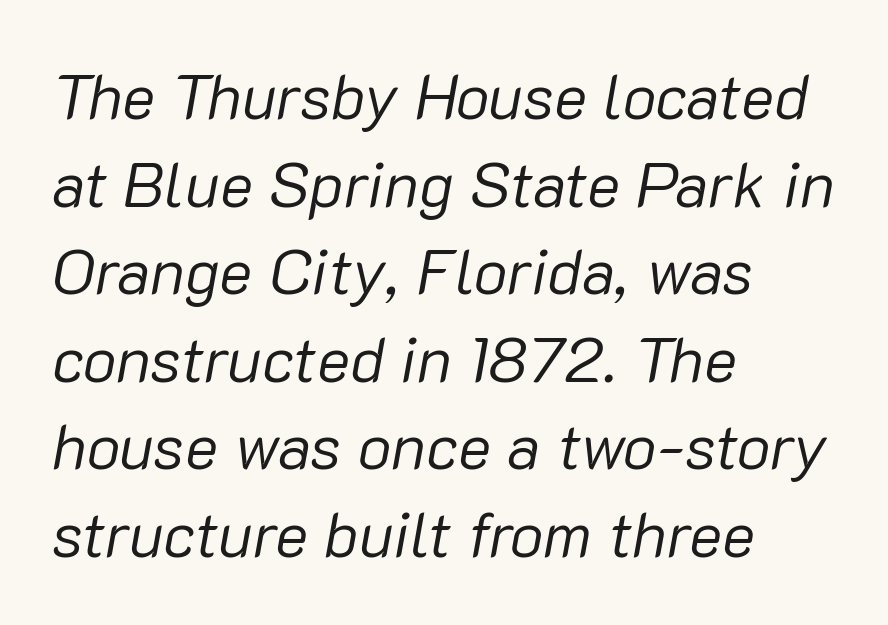
This rendering features lettering with no underline. The specimen reads as italic at a glance. On a weight scale, this lands at 450 or below. Quick note: interline space is typical.
